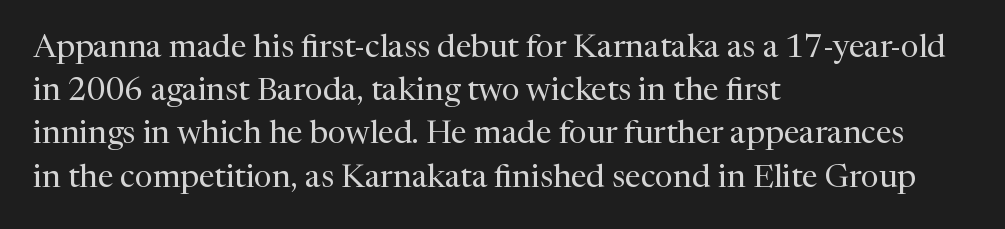
Q: Is the text bold? A: No.
Q: Is the text italic (slanted)? A: No, it is upright.
Q: Is the typeface a serif or a sans-serif typeface? A: Serif.
Q: Is the text underlined? A: No.
Q: How is the paragraph aligned? A: Left-aligned.
Q: Is the spacing between letters normal or unusually wide? A: Normal.
Q: Is the spacing between lines tight, normal or loose? A: Normal.
Q: Width (condensed, normal, or wide)? A: Normal.
Q: Stroke contrast? A: Medium.
Q: x-height? A: Medium.
Q: Monospaced? A: No.
